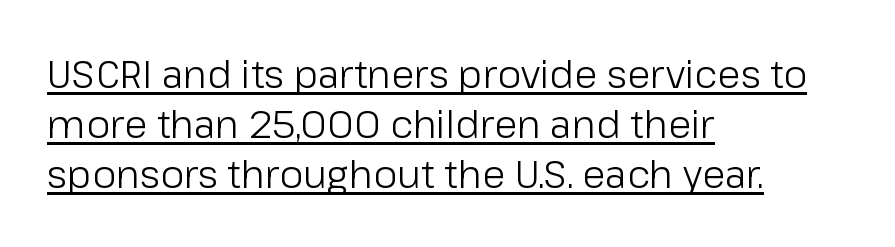
The image shows 38 px light sans-serif type, upright; set left-aligned, normal line spacing (1.32x), normal letter spacing, underlined; low stroke contrast and a medium x-height.
